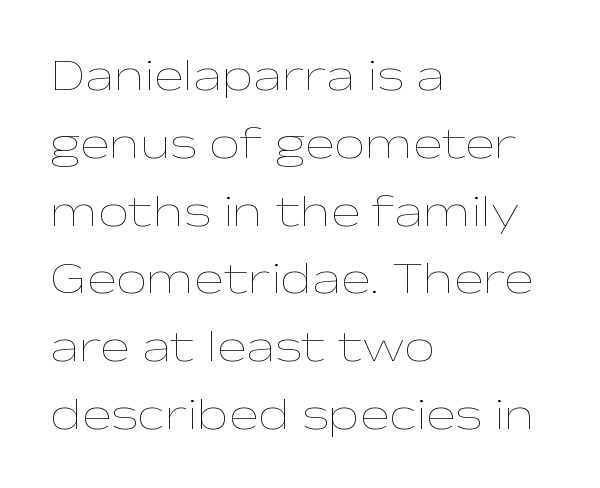
The image shows 44 px thin, wide type, upright; set left-aligned, normal line spacing (1.54x), normal letter spacing, not underlined; low stroke contrast and a medium x-height.
